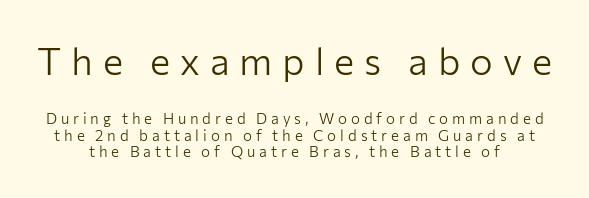
Q: Is the text bold? A: No.
Q: Is the text italic (slanted)? A: No, it is upright.
Q: Is the typeface a serif or a sans-serif typeface? A: Sans-serif.
Q: Is the text underlined? A: No.
Q: Is the spacing between letters normal or unusually wide? A: Unusually wide.
Q: Is the spacing between lines tight, normal or loose? A: Tight.
Q: Which block of text is set in a larger size, the first (top) or the second (bottom)? A: The first (top) one.
Q: Width (condensed, normal, or wide)? A: Normal.
Q: Stroke contrast? A: Low.
Q: x-height? A: Medium.
Q: Monospaced? A: No.
